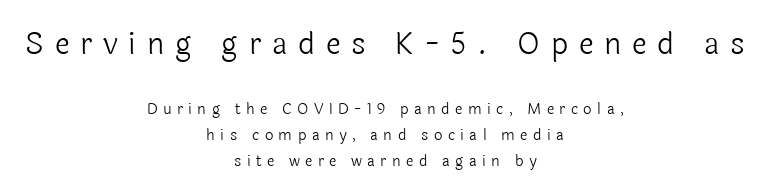
{"serif": "no", "italic": "no", "bold": "no", "weight": "light", "width": "normal", "x_height": "medium", "monospaced": "no", "underline": "no", "align": "center", "line_spacing_ratio": 1.73, "letter_spacing": "wide", "letter_spacing_em": 0.36, "larger_block": "first", "size_ratio": 2.0, "glyph_px": 30}
